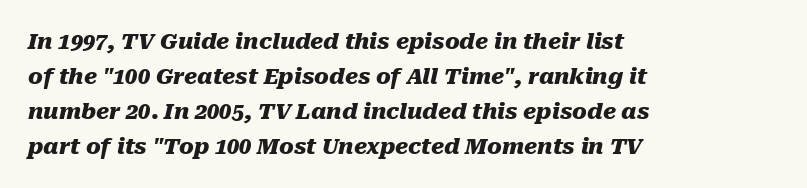
The image shows 22 px bold type, italic (leaning right); set left-aligned, normal line spacing (1.59x), normal letter spacing, not underlined.
